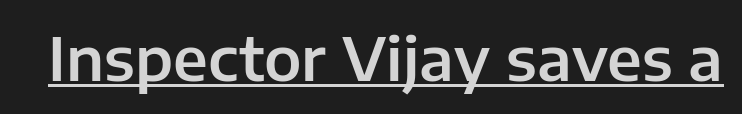
The image shows 60 px sans-serif type, upright; set normal letter spacing, underlined; low stroke contrast and a medium x-height.
